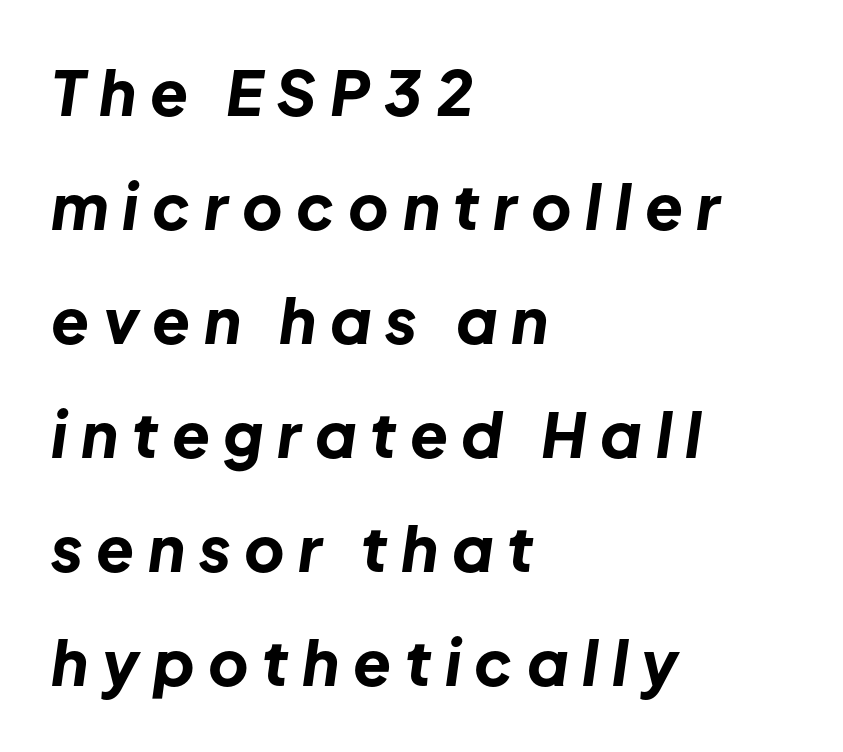
The image shows 62 px bold type, italic (leaning right); set left-aligned, line spacing 1.84x, unusually wide letter spacing (+0.22 em), not underlined; low stroke contrast and a medium x-height.
